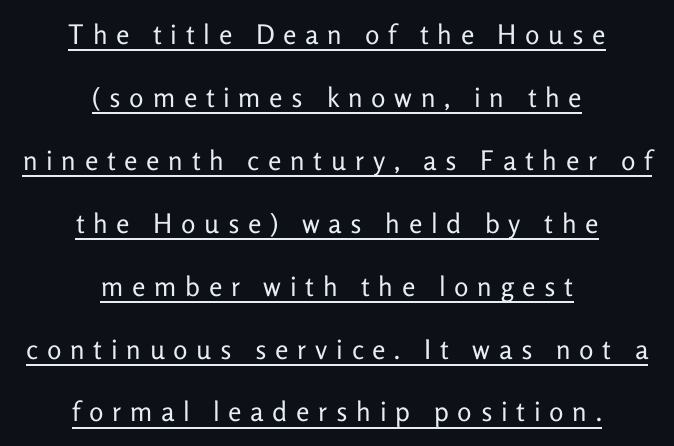
Q: Is the text bold? A: No.
Q: Is the text italic (slanted)? A: No, it is upright.
Q: Is the text underlined? A: Yes.
Q: How is the paragraph aligned? A: Centered.
Q: Is the spacing between letters normal or unusually wide? A: Unusually wide.
Q: Is the spacing between lines tight, normal or loose? A: Loose.
